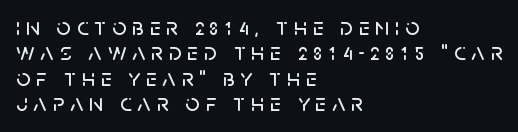
The lines in this sample share a left origin and differ only in where they stop. The zone under the glyphs is completely vacant. The face used here is rendered with a markedly widened letterfit. Regarding leading, the lines here are crowded together.
